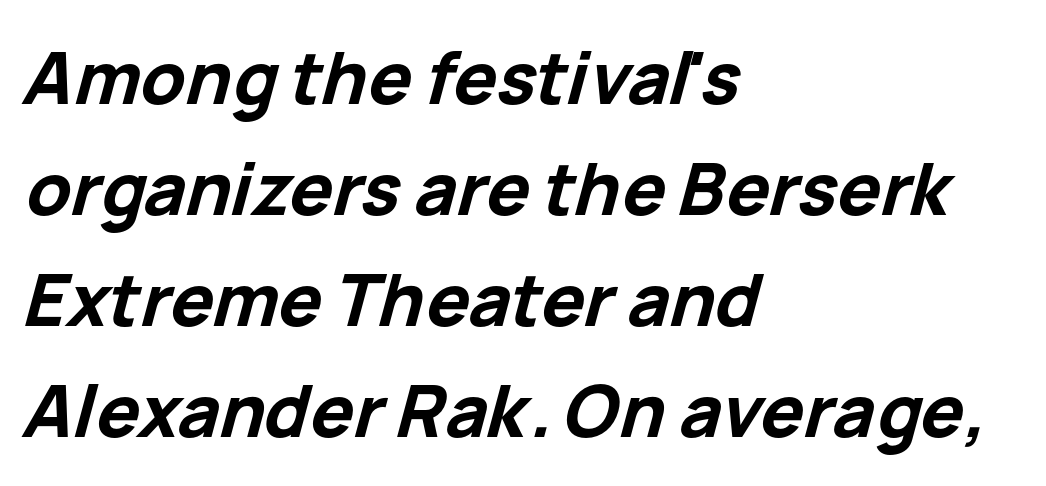
The text carries the slant typical of an italic or oblique font. Underlining? Definitely not there. Caption: bold face, heavy strokes. Students, observe: this is what conventionally led text looks like. Is this a fixed-width face? No — the glyphs have proportional, varying widths.
